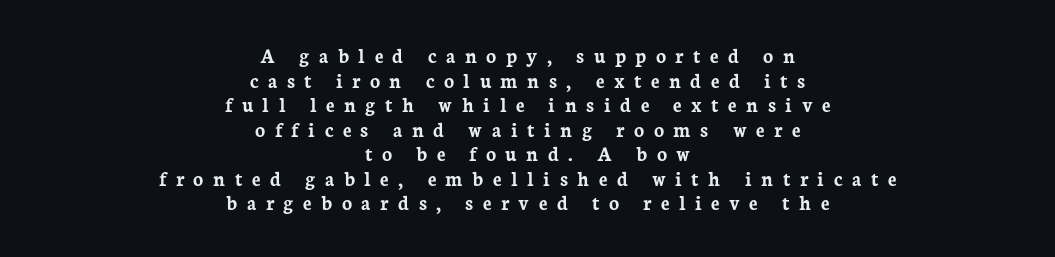
Q: Is the text bold? A: Yes.
Q: Is the text italic (slanted)? A: No, it is upright.
Q: Is the text underlined? A: No.
Q: How is the paragraph aligned? A: Centered.
Q: Is the spacing between letters normal or unusually wide? A: Unusually wide.
